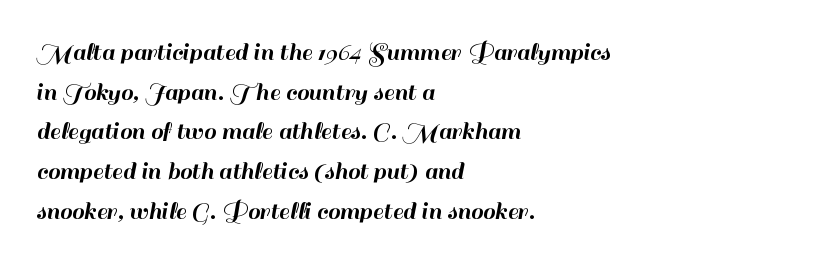
{"underline": "no", "align": "left", "line_spacing": "normal", "line_spacing_ratio": 1.47, "letter_spacing": "normal", "letter_spacing_em": 0.0, "glyph_px": 27}
